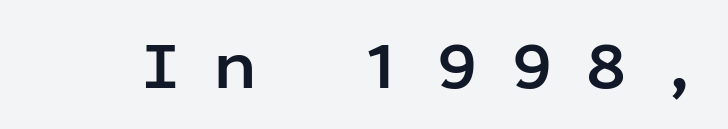
{"serif": "no", "italic": "no", "bold": "yes", "weight": "semibold", "width": "normal", "stroke_contrast": "low", "x_height": "medium", "monospaced": "yes", "underline": "no", "letter_spacing": "wide", "letter_spacing_em": 0.46, "glyph_px": 70}
